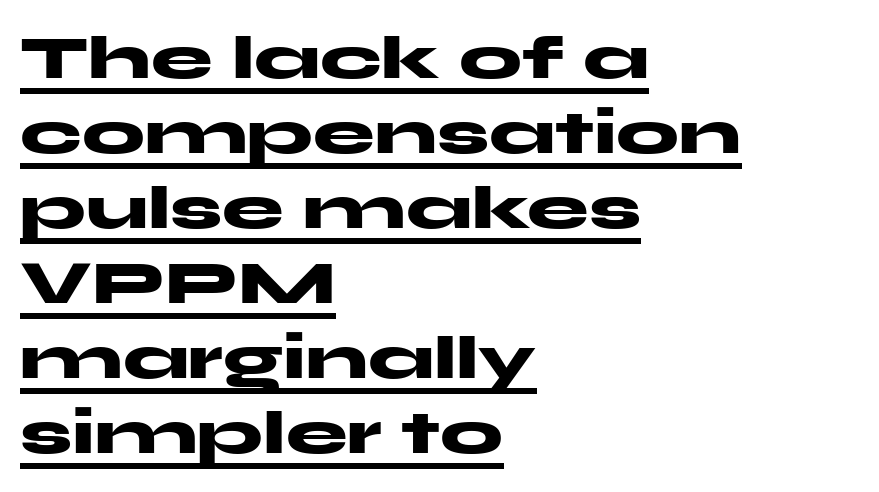
Q: Is the text bold? A: Yes.
Q: Is the text italic (slanted)? A: No, it is upright.
Q: Is the typeface a serif or a sans-serif typeface? A: Sans-serif.
Q: Is the text underlined? A: Yes.
Q: How is the paragraph aligned? A: Left-aligned.
Q: Is the spacing between letters normal or unusually wide? A: Normal.
Q: Width (condensed, normal, or wide)? A: Wide.
Q: Stroke contrast? A: Medium.
Q: x-height? A: Medium.
Q: Monospaced? A: No.
